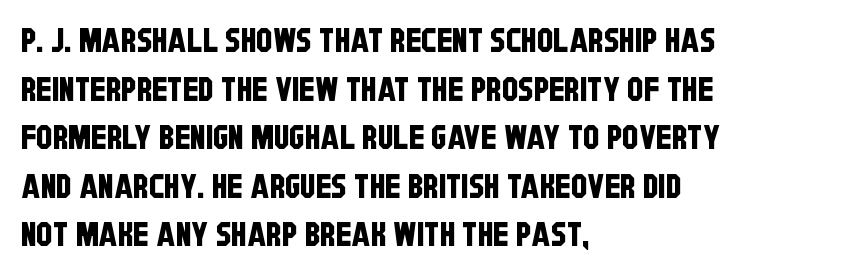
{"serif": "no", "width": "condensed", "stroke_contrast": "low", "x_height": "large", "monospaced": "no", "underline": "no", "align": "left", "line_spacing": "normal", "line_spacing_ratio": 1.47, "letter_spacing": "normal", "letter_spacing_em": 0.0, "glyph_px": 33}
